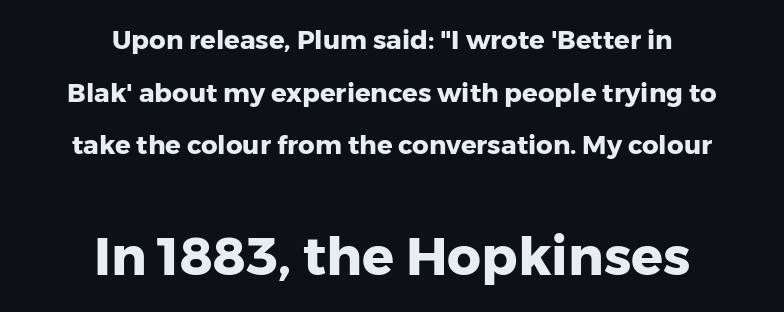
The image shows 53 px heavy sans-serif type, upright; set centered, loose line spacing (2.02x), normal letter spacing, not underlined; the second (bottom) block is 2.04x larger; low stroke contrast and a medium x-height.
